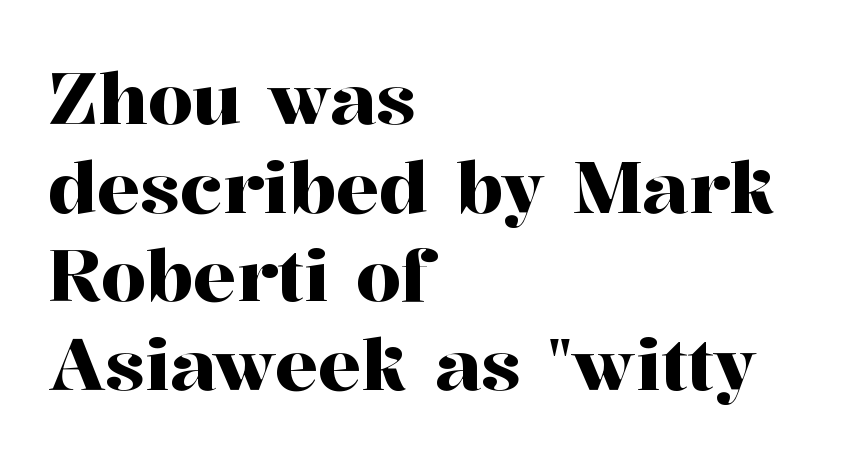
Q: Is the text italic (slanted)? A: No, it is upright.
Q: Is the typeface a serif or a sans-serif typeface? A: Serif.
Q: Is the text underlined? A: No.
Q: How is the paragraph aligned? A: Left-aligned.
Q: Is the spacing between letters normal or unusually wide? A: Normal.
Q: Width (condensed, normal, or wide)? A: Normal.
Q: Stroke contrast? A: High.
Q: x-height? A: Medium.
Q: Monospaced? A: No.
